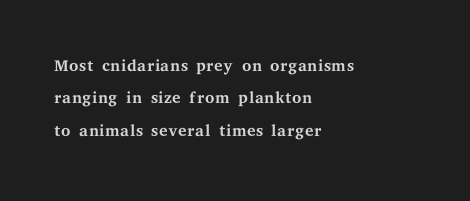
Q: Is the text bold? A: No.
Q: Is the text italic (slanted)? A: No, it is upright.
Q: Is the text underlined? A: No.
Q: How is the paragraph aligned? A: Left-aligned.
Q: Is the spacing between letters normal or unusually wide? A: Normal.
Q: Is the spacing between lines tight, normal or loose? A: Normal.
